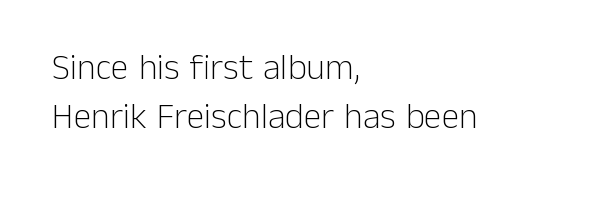
The type sits square on the baseline with zero lean. The glyphs are unaccompanied by any horizontal stroke below them. Summary of weight: not heavy and not bold. Look at the bottom of the vertical strokes: they stop flat, with no serifs. Tracking here is standard; glyphs follow each other at the usual distance.
